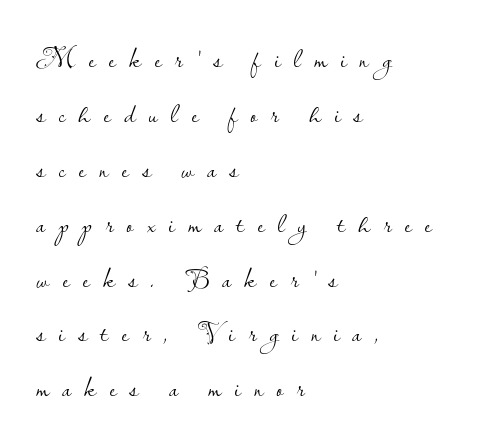
The space directly below the letters is spotless. Compared with typical body copy, the letter spacing here is much looser. No extra ink here — the face is not bold. The designer went with a sans here, leaving each stem footless.
